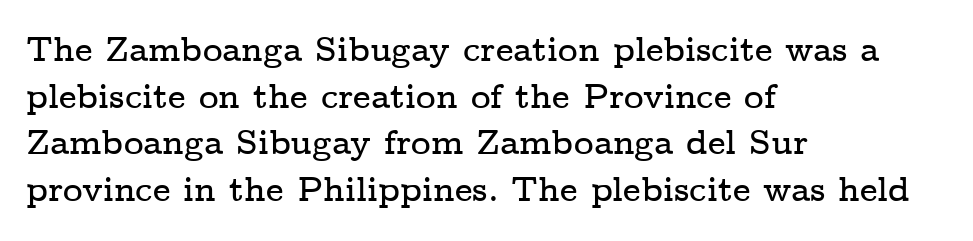
The image shows 34 px wide serif type, upright; set left-aligned, normal line spacing (1.37x), normal letter spacing, not underlined; low stroke contrast and a medium x-height.
